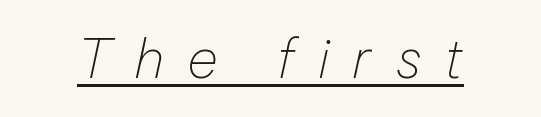
The image shows 54 px thin type, italic (leaning right); set unusually wide letter spacing (+0.43 em), underlined; low stroke contrast and a medium x-height.
